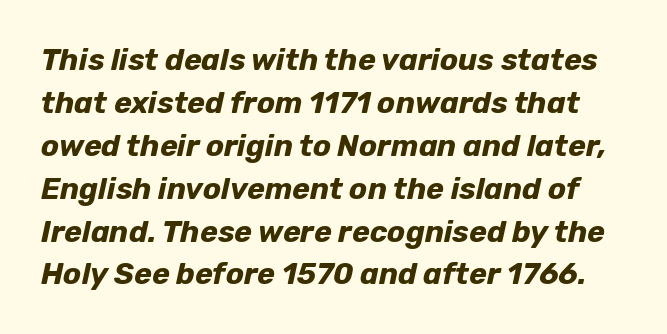
{"italic": "yes", "lean": "right", "slant_degrees": 12, "bold": "yes", "weight": "bold", "width": "normal", "stroke_contrast": "low", "x_height": "medium", "monospaced": "no", "underline": "no", "line_spacing": "normal", "line_spacing_ratio": 1.43, "letter_spacing": "normal", "letter_spacing_em": 0.0, "glyph_px": 30}
